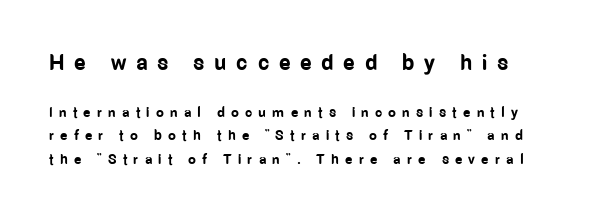
{"italic": "no", "bold": "yes", "underline": "no", "line_spacing": "normal", "line_spacing_ratio": 1.66, "letter_spacing": "wide", "letter_spacing_em": 0.44, "larger_block": "first", "size_ratio": 1.57, "glyph_px": 22}
